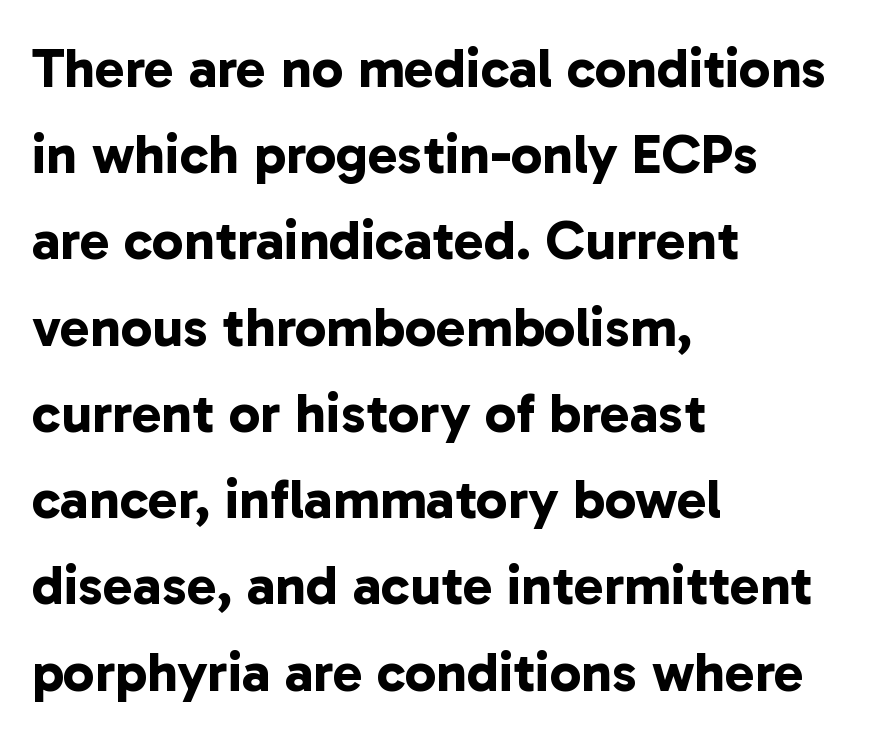
{"serif": "no", "bold": "yes", "weight": "bold", "width": "normal", "stroke_contrast": "low", "x_height": "medium", "monospaced": "no", "underline": "no", "align": "left", "line_spacing": "normal", "line_spacing_ratio": 1.54, "letter_spacing": "normal", "letter_spacing_em": 0.0, "glyph_px": 56}
